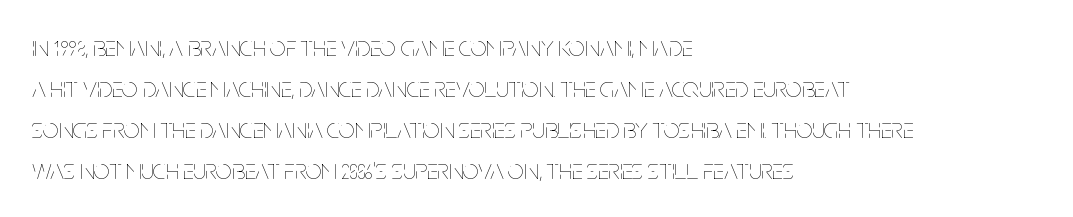
{"italic": "no", "bold": "no", "weight": "thin", "width": "condensed", "stroke_contrast": "low", "x_height": "large", "monospaced": "no", "underline": "no", "align": "left", "line_spacing": "normal", "line_spacing_ratio": 1.47, "letter_spacing": "normal", "letter_spacing_em": 0.0, "glyph_px": 28}
